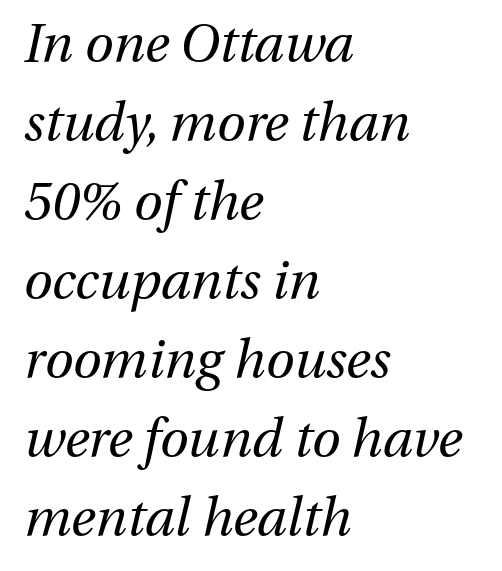
{"italic": "yes", "lean": "right", "slant_degrees": 13, "bold": "no", "weight": "regular", "width": "normal", "stroke_contrast": "medium", "x_height": "medium", "monospaced": "no", "underline": "no", "align": "left", "line_spacing": "normal", "line_spacing_ratio": 1.52, "letter_spacing": "normal", "letter_spacing_em": 0.0, "glyph_px": 52}
